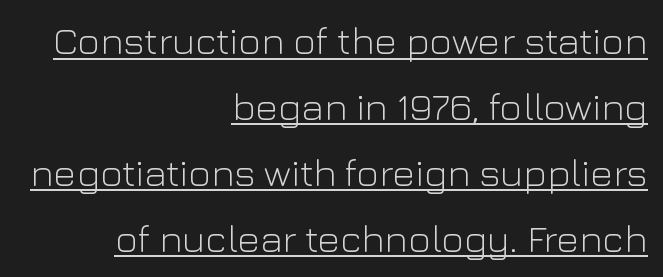
The image shows 39 px light sans-serif type, upright; set right-aligned, normal line spacing (1.69x), normal letter spacing, underlined; low stroke contrast and a medium x-height.
